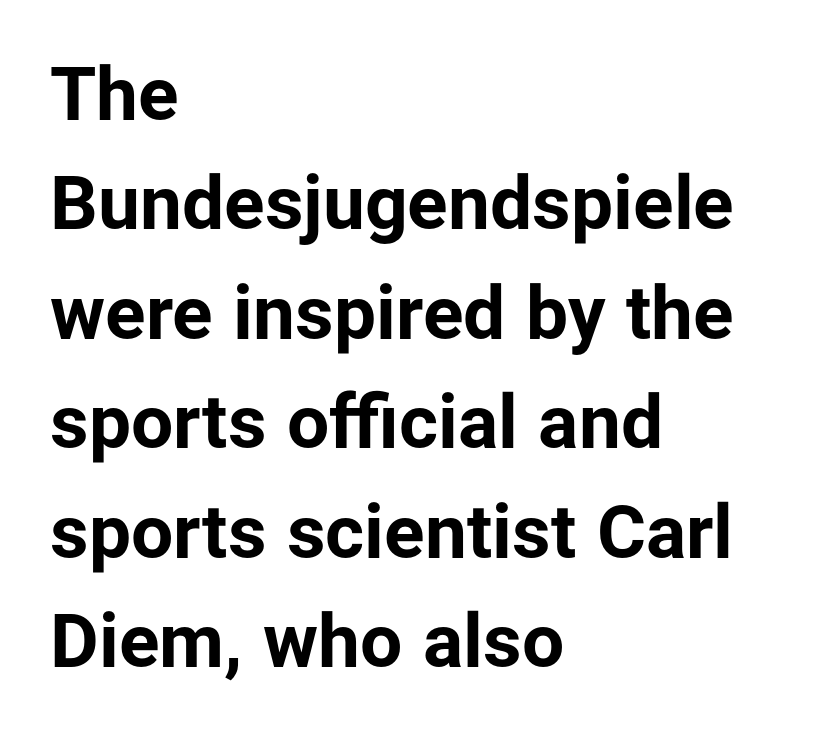
{"serif": "no", "italic": "no", "bold": "yes", "weight": "bold", "width": "normal", "stroke_contrast": "low", "x_height": "medium", "monospaced": "no", "underline": "no", "align": "left", "line_spacing": "normal", "line_spacing_ratio": 1.46, "letter_spacing": "normal", "letter_spacing_em": 0.0, "glyph_px": 75}
